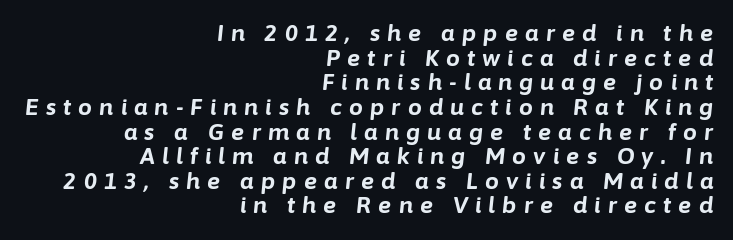
Q: Is the text bold? A: Yes.
Q: Is the text italic (slanted)? A: Yes, it leans right by about 6 degrees.
Q: Is the text underlined? A: No.
Q: How is the paragraph aligned? A: Right-aligned.
Q: Is the spacing between letters normal or unusually wide? A: Unusually wide.
Q: Is the spacing between lines tight, normal or loose? A: Tight.
